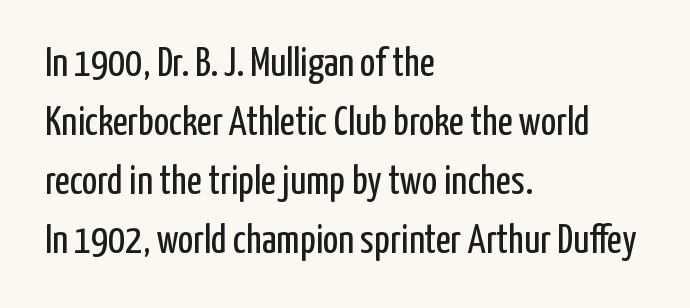
{"serif": "no", "italic": "no", "bold": "no", "weight": "regular", "width": "condensed", "stroke_contrast": "low", "x_height": "medium", "monospaced": "no", "underline": "no", "align": "left", "line_spacing": "normal", "line_spacing_ratio": 1.44, "letter_spacing": "normal", "letter_spacing_em": 0.0, "glyph_px": 41}
